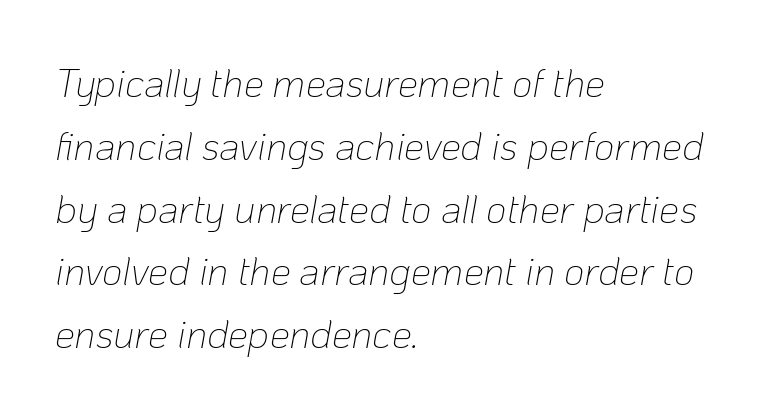
{"italic": "yes", "lean": "right", "slant_degrees": 10, "bold": "no", "weight": "thin", "width": "normal", "stroke_contrast": "low", "x_height": "medium", "monospaced": "no", "underline": "no", "align": "left", "line_spacing": "normal", "line_spacing_ratio": 1.57, "letter_spacing": "normal", "letter_spacing_em": 0.0, "glyph_px": 40}
